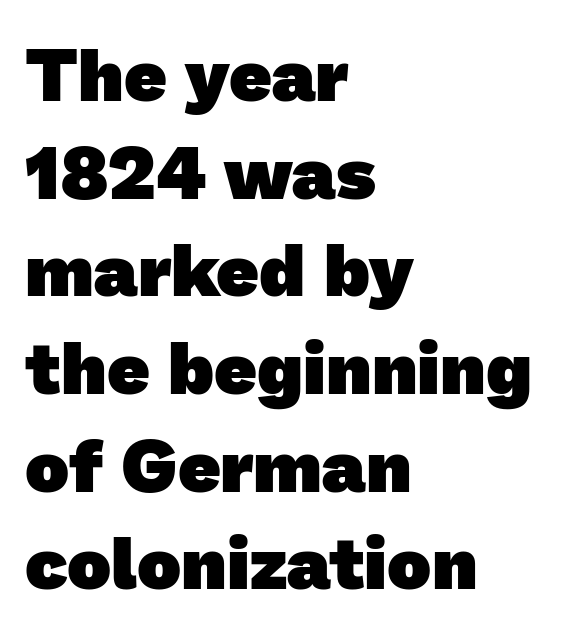
The image shows 74 px heavy sans-serif type; set left-aligned, normal line spacing (1.32x), normal letter spacing, not underlined; low stroke contrast and a medium x-height.
